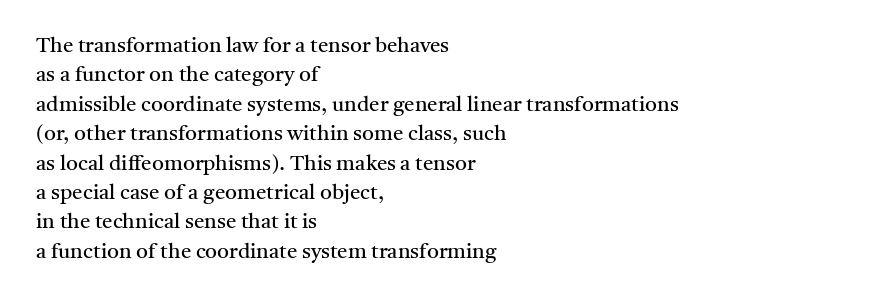
Q: Is the text bold? A: No.
Q: Is the text italic (slanted)? A: No, it is upright.
Q: Is the text underlined? A: No.
Q: How is the paragraph aligned? A: Left-aligned.
Q: Is the spacing between letters normal or unusually wide? A: Normal.
Q: Is the spacing between lines tight, normal or loose? A: Normal.
